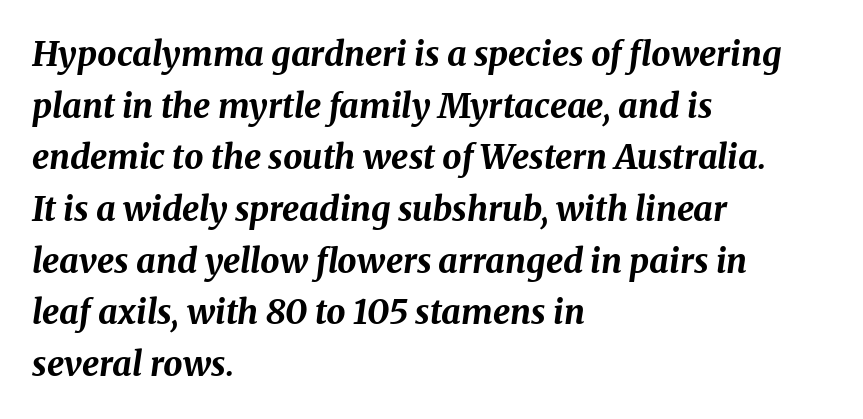
The image shows 34 px bold type, italic (leaning right); set left-aligned, normal line spacing (1.52x), normal letter spacing, not underlined; medium stroke contrast and a medium x-height.
